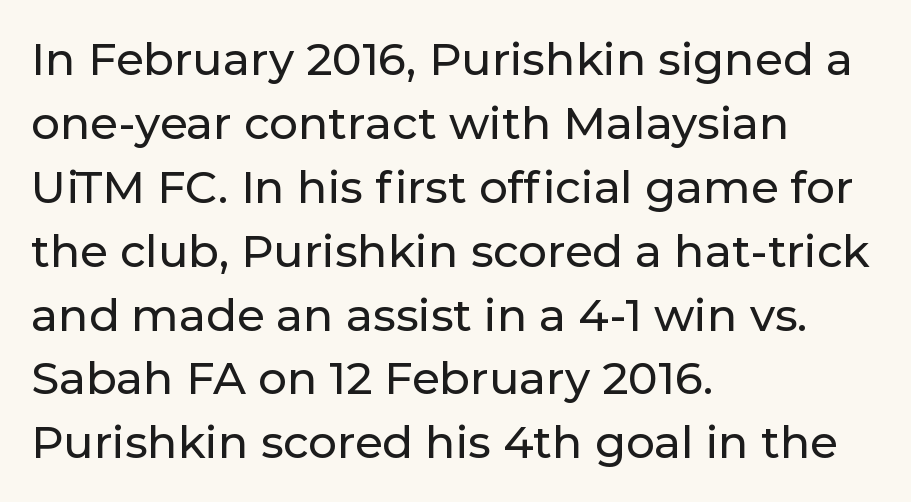
{"serif": "no", "italic": "no", "width": "normal", "stroke_contrast": "low", "x_height": "medium", "monospaced": "no", "underline": "no", "align": "left", "line_spacing": "normal", "line_spacing_ratio": 1.42, "letter_spacing": "normal", "letter_spacing_em": 0.0, "glyph_px": 45}
